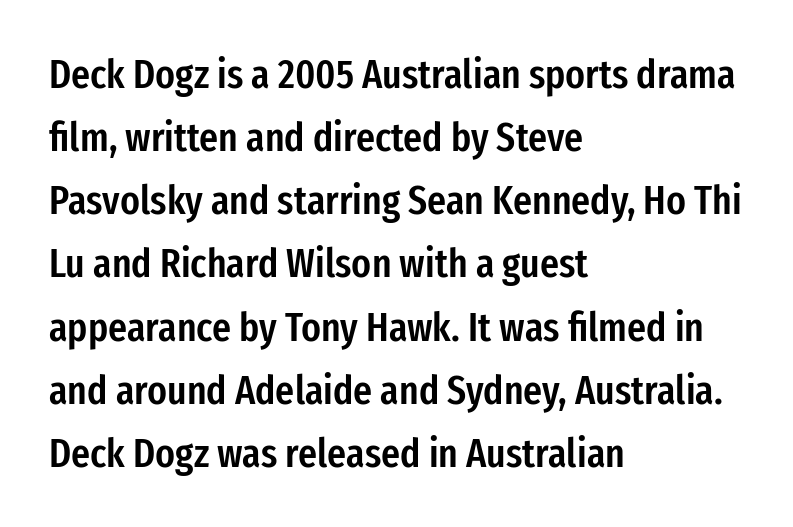
Q: Is the text bold? A: Semi-bold.
Q: Is the text italic (slanted)? A: No, it is upright.
Q: Is the typeface a serif or a sans-serif typeface? A: Sans-serif.
Q: Is the text underlined? A: No.
Q: How is the paragraph aligned? A: Left-aligned.
Q: Is the spacing between letters normal or unusually wide? A: Normal.
Q: Is the spacing between lines tight, normal or loose? A: Normal.
Q: Width (condensed, normal, or wide)? A: Condensed.
Q: Stroke contrast? A: Low.
Q: x-height? A: Medium.
Q: Monospaced? A: No.
